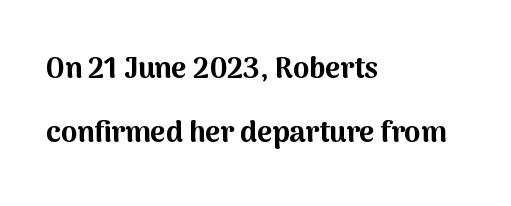
{"serif": "no", "italic": "no", "bold": "yes", "weight": "bold", "width": "normal", "stroke_contrast": "medium", "x_height": "medium", "monospaced": "no", "underline": "no", "align": "left", "line_spacing": "loose", "line_spacing_ratio": 2.22, "letter_spacing": "normal", "letter_spacing_em": 0.0, "glyph_px": 29}
